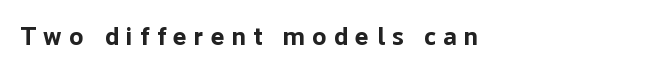
Every stem runs plumb, perpendicular to the baseline. Honestly, there is no underline to notice here at all. Heft: maximum for text — a bold. The face used here is rendered with a markedly widened letterfit.
